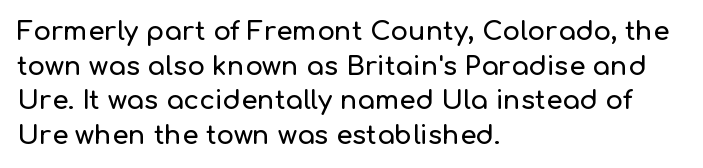
Reading down the block, your eye returns to a fixed left position each line. The line-height multiplier appears to be the usual default. Anything drawn beneath the words? Only blank space. Nope, not italic — everything's standing straight. No extra tracking has been applied to these lines.
